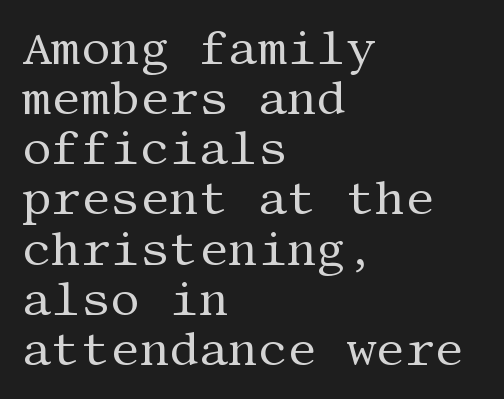
The image shows 46 px regular-weight serif type, upright; set left-aligned, tight line spacing (1.09x), normal letter spacing, not underlined; medium stroke contrast and a large x-height.
